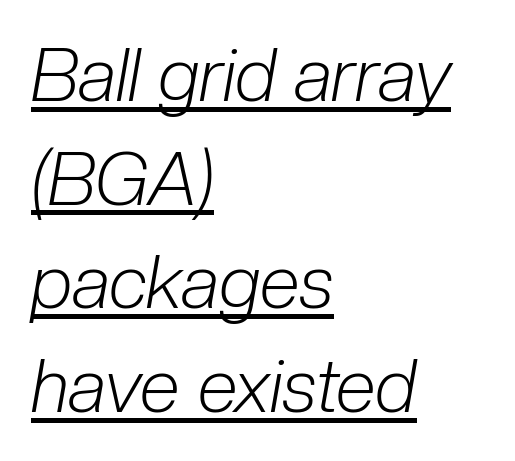
{"italic": "yes", "lean": "right", "slant_degrees": 10, "bold": "no", "weight": "light", "width": "condensed", "stroke_contrast": "low", "x_height": "medium", "monospaced": "no", "underline": "yes", "align": "left", "line_spacing": "normal", "line_spacing_ratio": 1.42, "letter_spacing": "normal", "letter_spacing_em": 0.0, "glyph_px": 73}
